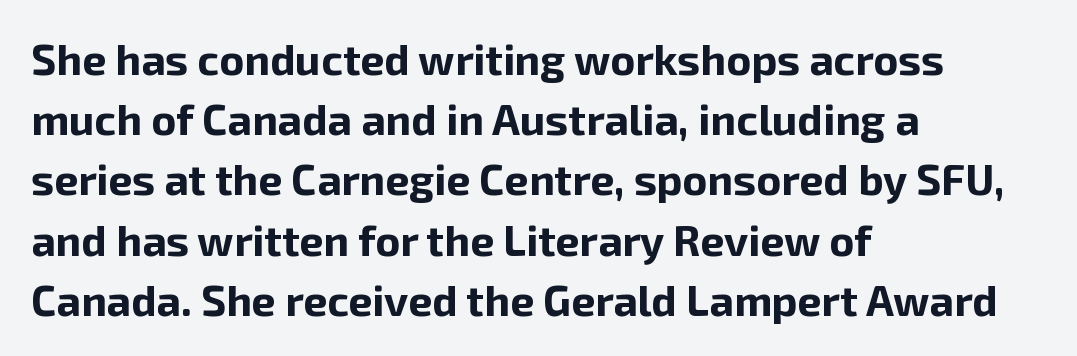
The sample has been set heavy, in full bold. It's the straight-up-and-down kind of type. The glyphs are unaccompanied by any horizontal stroke below them. These lines are rendered in a variable-pitch font.
